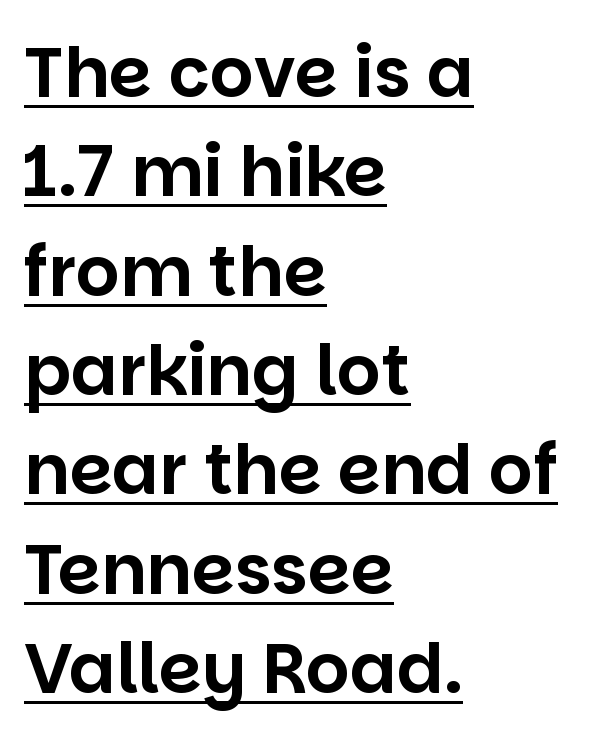
These characters rest on top of a visible drawn line. What stands out about the letter spacing? Nothing — it is the standard amount. Leading: standard. Italic: no, the glyphs are upright roman. The type family on display is of the sans-serif kind. Think of a printed novel: that variable character pitch is what you see here.
